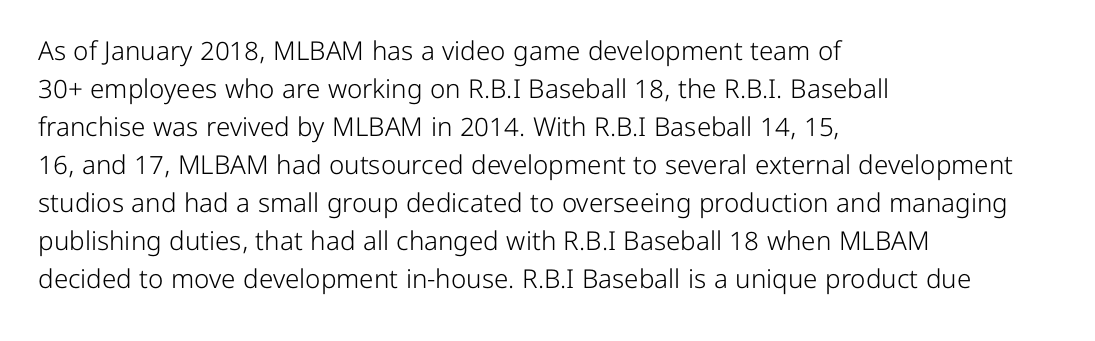
{"italic": "no", "bold": "no", "underline": "no", "align": "left", "line_spacing": "normal", "line_spacing_ratio": 1.46, "letter_spacing": "normal", "letter_spacing_em": 0.0, "glyph_px": 26}
